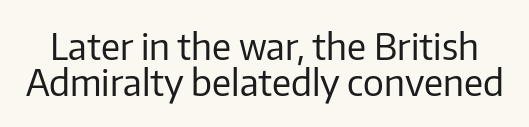
{"serif": "no", "italic": "no", "bold": "no", "weight": "regular", "width": "normal", "stroke_contrast": "low", "x_height": "medium", "monospaced": "no", "underline": "no", "line_spacing": "tight", "line_spacing_ratio": 0.98, "letter_spacing": "normal", "letter_spacing_em": 0.0, "glyph_px": 37}
